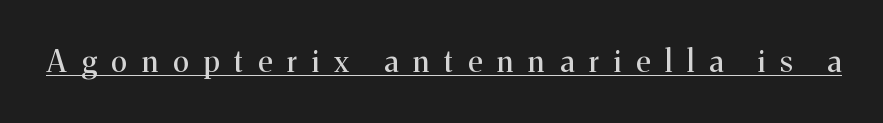
{"serif": "yes", "italic": "no", "bold": "no", "weight": "regular", "width": "normal", "stroke_contrast": "medium", "x_height": "medium", "monospaced": "no", "underline": "yes", "letter_spacing": "wide", "letter_spacing_em": 0.5, "glyph_px": 30}
